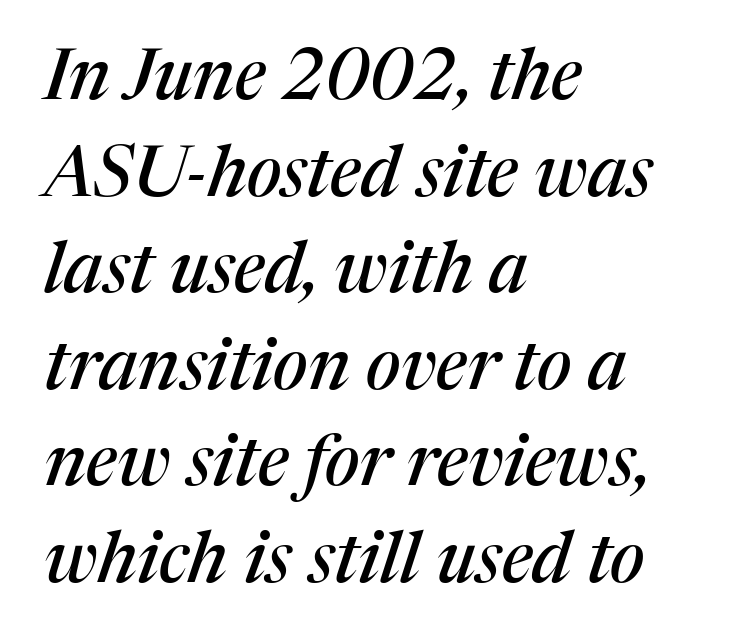
The image shows 71 px serif type, italic (leaning right); set left-aligned, normal line spacing (1.36x), normal letter spacing, not underlined; medium stroke contrast and a medium x-height.
